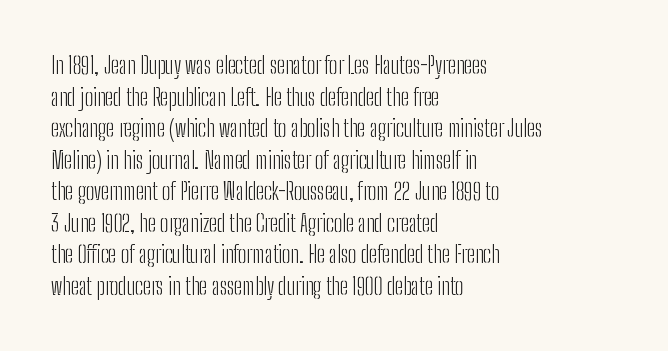
The strokes are not fattened; the text isn't bold. Beneath every word, the page is bare. Every row of glyphs begins at an identical x-position on the left. In terms of posture, this sample is upright.
